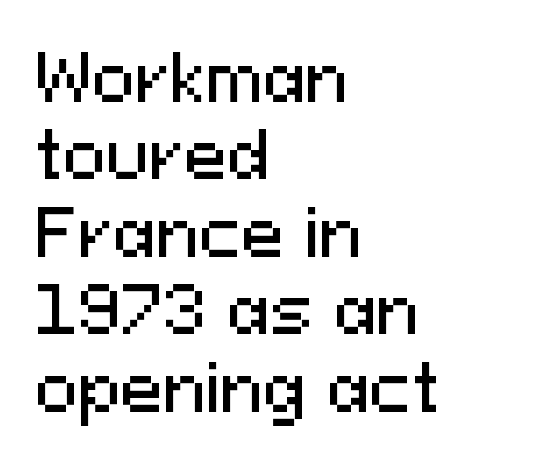
The image shows 64 px sans-serif type, upright; set left-aligned, line spacing 1.21x, normal letter spacing, not underlined; medium stroke contrast and a medium x-height.
